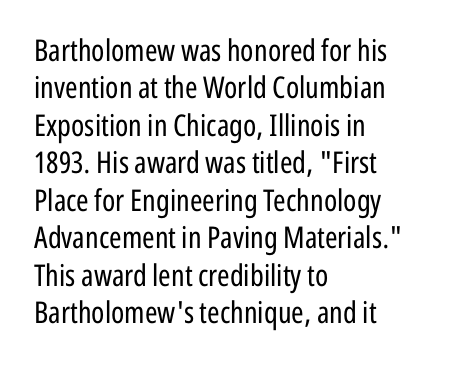
The image shows 30 px regular-weight, condensed sans-serif type, upright; set left-aligned, normal line spacing (1.25x), normal letter spacing, not underlined; low stroke contrast and a medium x-height.
